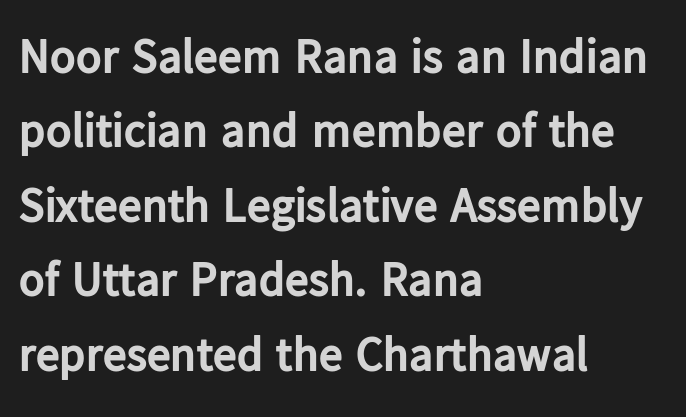
{"serif": "no", "italic": "no", "bold": "yes", "weight": "bold", "width": "normal", "stroke_contrast": "low", "x_height": "medium", "monospaced": "no", "underline": "no", "align": "left", "line_spacing": "normal", "line_spacing_ratio": 1.55, "letter_spacing": "normal", "letter_spacing_em": 0.0, "glyph_px": 48}
